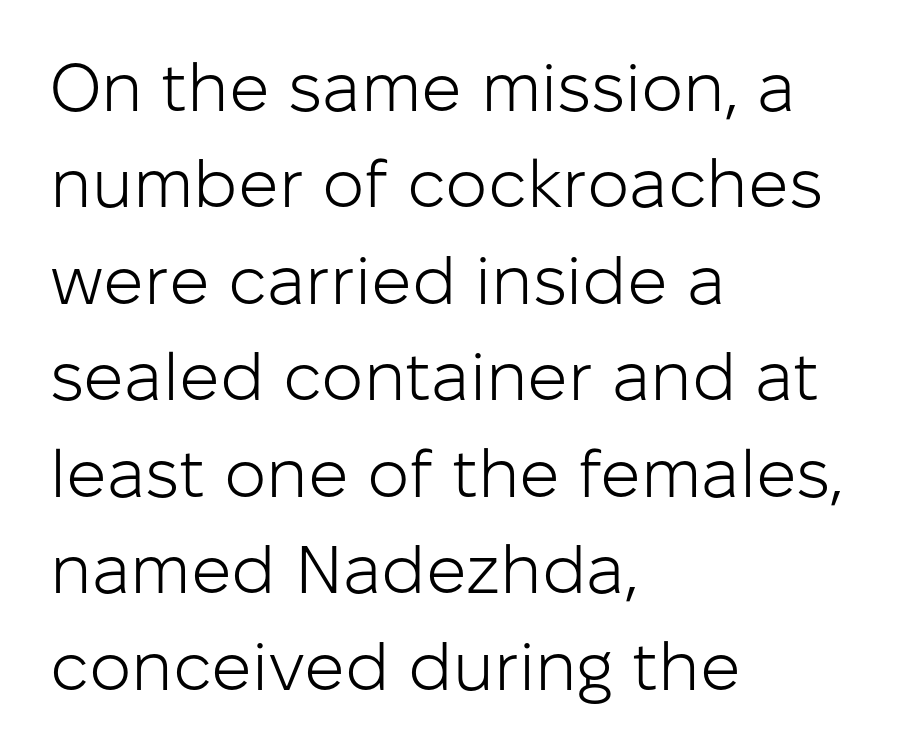
Letters rest on an invisible, unmarked baseline. Posture: vertical. Summary of weight: not heavy and not bold. Here the designer chose a conventional face with non-uniform glyph widths.
